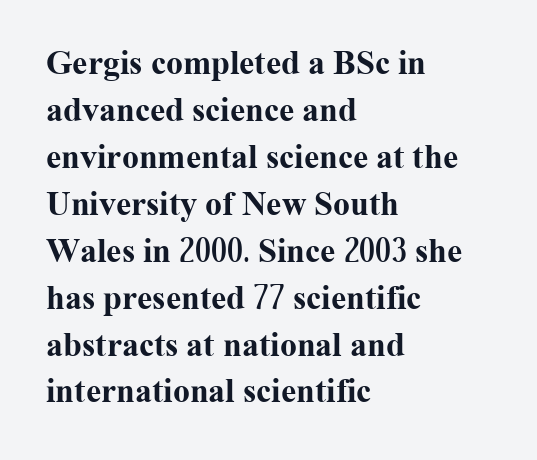
Reading down the block, your eye returns to a fixed left position each line. The line-height multiplier appears to be the usual default. Each row of text sits above clean, open space. Default kerning and tracking; the words read as compact shapes. Is this a fixed-width face? No — the glyphs have proportional, varying widths.
